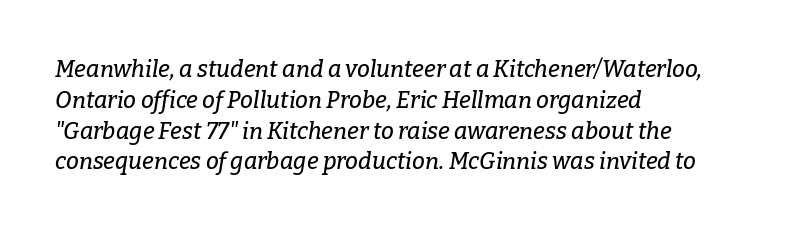
The image shows 23 px text type, italic (leaning right); set left-aligned, normal line spacing (1.34x), normal letter spacing, not underlined.
